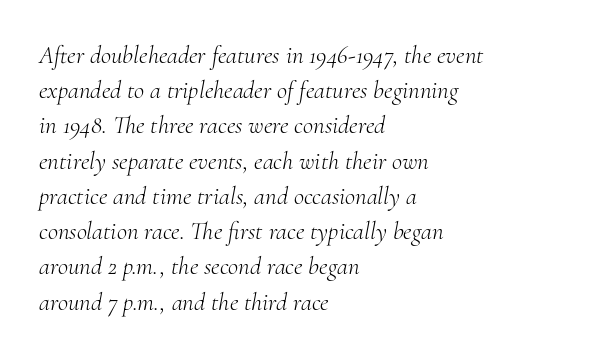
{"italic": "yes", "lean": "right", "slant_degrees": 10, "bold": "no", "underline": "no", "align": "left", "line_spacing": "normal", "line_spacing_ratio": 1.41, "letter_spacing": "normal", "letter_spacing_em": 0.0, "glyph_px": 25}
